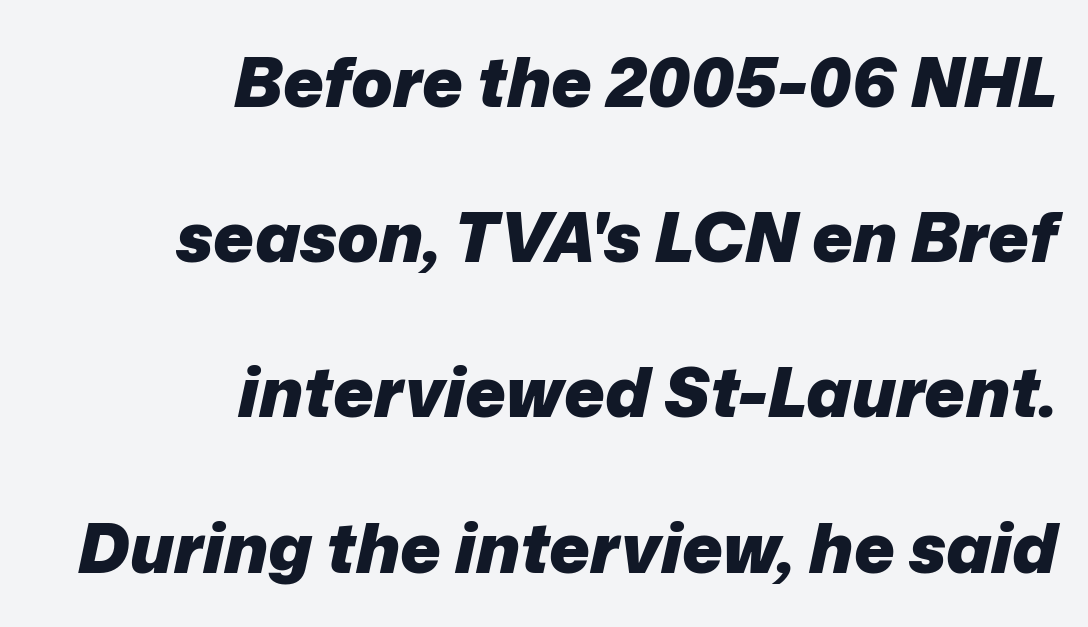
Style check: oblique. Typesetter's note: full bold, strokes at maximum text heaviness. The glyphs are unaccompanied by any horizontal stroke below them. Inter-character spacing is left at the font's built-in metrics.
